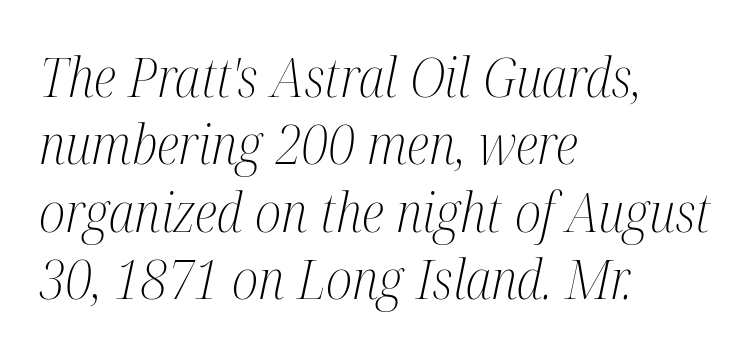
A serif font was chosen for this passage. Caption: multi-line text, flush left, ragged right. This rendering features lettering with no underline. Vertical stems look standard width or narrower in stroke. Slanted lettering throughout. In terms of letterspacing, this is plain default setting.
